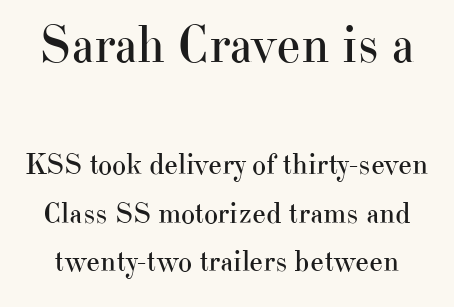
Yep, those are serifs on the letters. The cut favours lightness, reaching ordinary text weight at its darkest. Check the space under the baseline: it is left empty. You get the large type first, then a drop to smaller type. Glyph-to-glyph distance matches everyday printed text. Reading down the column, the eye jumps a familiar distance to each next line.
